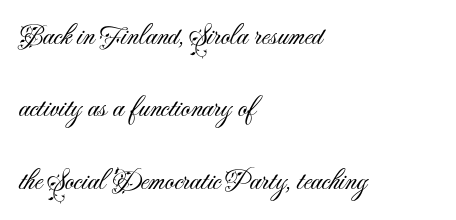
{"serif": "no", "bold": "no", "weight": "light", "width": "normal", "stroke_contrast": "medium", "x_height": "small", "monospaced": "no", "underline": "no", "align": "left", "line_spacing": "loose", "line_spacing_ratio": 2.5, "letter_spacing": "normal", "letter_spacing_em": 0.0, "glyph_px": 29}
